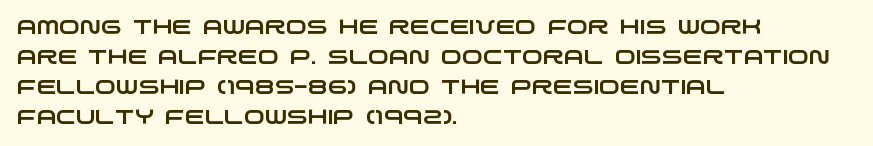
{"underline": "no", "align": "left", "line_spacing": "normal", "line_spacing_ratio": 1.5, "letter_spacing": "normal", "letter_spacing_em": 0.0, "glyph_px": 20}
